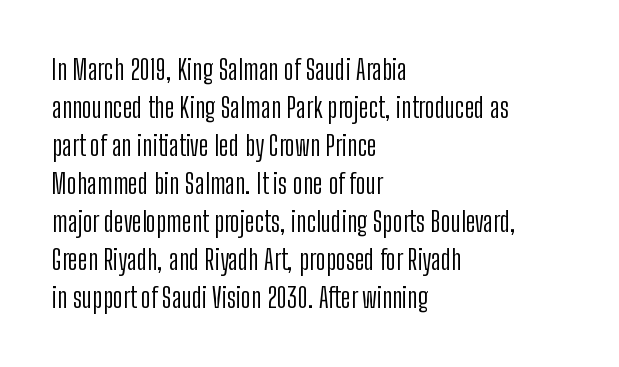
Leading matches the norm, producing a regular column. There is no visible air inserted between adjacent glyphs. When letters stand straight like this, we call the style roman or upright. Character widths vary here, with narrow letters taking less room than wide ones. This reads as an unemphasized weight, regular at the heaviest.
